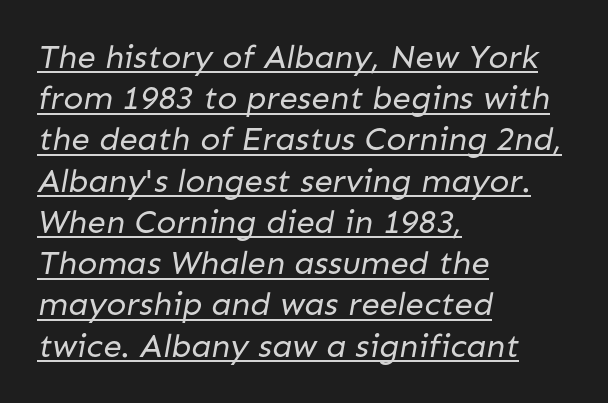
Q: Is the text bold? A: No.
Q: Is the typeface a serif or a sans-serif typeface? A: Sans-serif.
Q: Is the text underlined? A: Yes.
Q: How is the paragraph aligned? A: Left-aligned.
Q: Is the spacing between letters normal or unusually wide? A: Normal.
Q: Is the spacing between lines tight, normal or loose? A: Normal.
Q: Width (condensed, normal, or wide)? A: Normal.
Q: Stroke contrast? A: Low.
Q: x-height? A: Medium.
Q: Monospaced? A: No.
